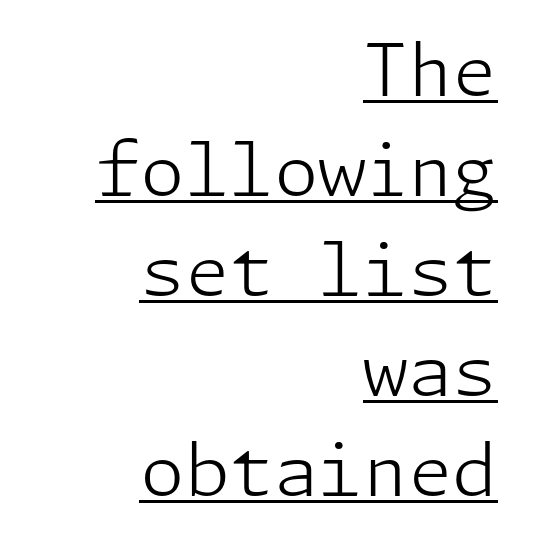
{"serif": "no", "italic": "no", "bold": "no", "weight": "light", "width": "normal", "stroke_contrast": "low", "x_height": "medium", "underline": "yes", "align": "right", "line_spacing": "normal", "line_spacing_ratio": 1.39, "letter_spacing": "normal", "letter_spacing_em": 0.0, "glyph_px": 72}
